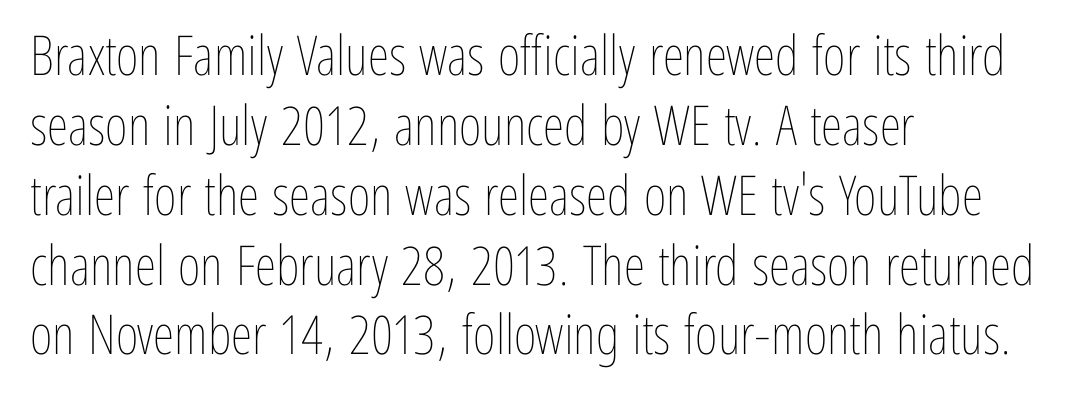
{"italic": "no", "bold": "no", "weight": "thin", "width": "condensed", "stroke_contrast": "low", "x_height": "medium", "monospaced": "no", "underline": "no", "align": "left", "line_spacing": "normal", "line_spacing_ratio": 1.27, "letter_spacing": "normal", "letter_spacing_em": 0.0, "glyph_px": 55}
